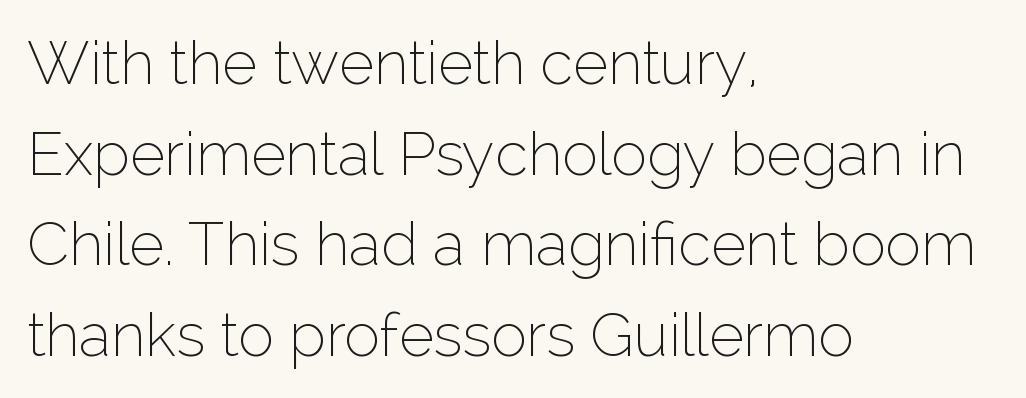
Q: Is the text bold? A: No.
Q: Is the text italic (slanted)? A: No, it is upright.
Q: Is the typeface a serif or a sans-serif typeface? A: Sans-serif.
Q: Is the text underlined? A: No.
Q: How is the paragraph aligned? A: Left-aligned.
Q: Is the spacing between letters normal or unusually wide? A: Normal.
Q: Is the spacing between lines tight, normal or loose? A: Normal.
Q: Width (condensed, normal, or wide)? A: Normal.
Q: Stroke contrast? A: Low.
Q: x-height? A: Medium.
Q: Monospaced? A: No.
